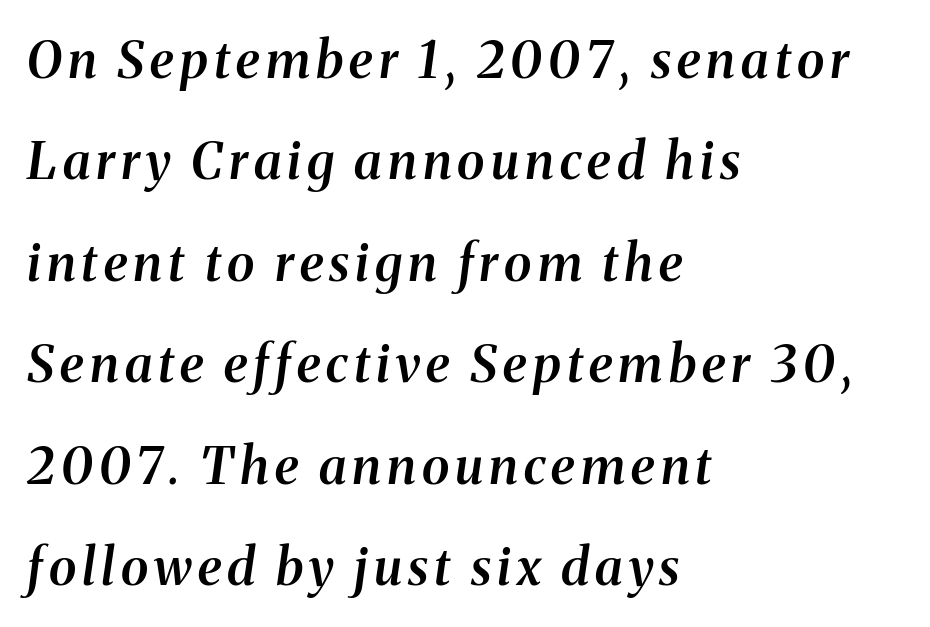
{"serif": "yes", "italic": "yes", "lean": "right", "slant_degrees": 8, "bold": "semi", "weight": "semibold", "width": "normal", "stroke_contrast": "medium", "x_height": "medium", "monospaced": "no", "underline": "no", "align": "left", "line_spacing": "loose", "line_spacing_ratio": 1.99, "glyph_px": 51}
